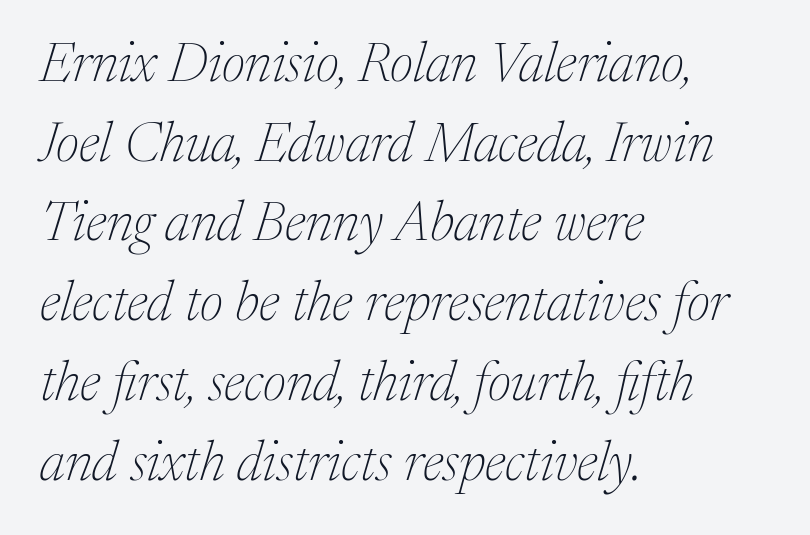
The image shows 55 px thin serif type, italic (leaning right); set left-aligned, normal line spacing (1.45x), normal letter spacing, not underlined; medium stroke contrast and a medium x-height.
